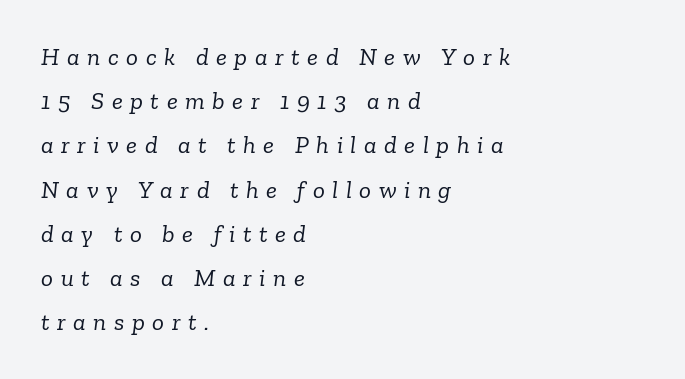
Q: Is the text bold? A: No.
Q: Is the text italic (slanted)? A: Yes, it leans right by about 6 degrees.
Q: Is the text underlined? A: No.
Q: How is the paragraph aligned? A: Left-aligned.
Q: Is the spacing between letters normal or unusually wide? A: Unusually wide.
